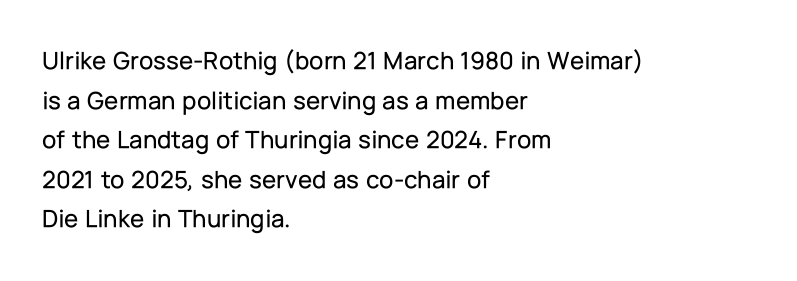
The image shows 26 px text type, upright; set left-aligned, normal line spacing (1.52x), normal letter spacing, not underlined.
